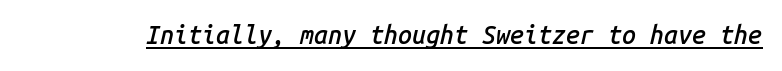
The image shows 25 px text type, italic (leaning right); set normal letter spacing, underlined.
